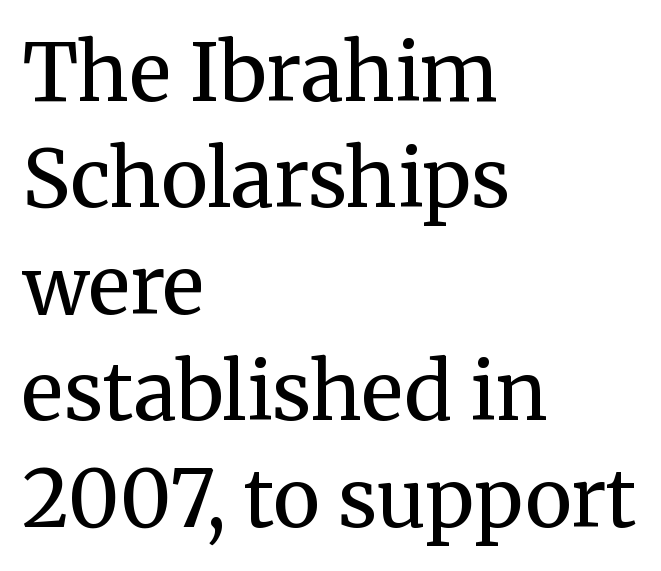
Q: Is the text bold? A: No.
Q: Is the text italic (slanted)? A: No, it is upright.
Q: Is the typeface a serif or a sans-serif typeface? A: Serif.
Q: Is the text underlined? A: No.
Q: How is the paragraph aligned? A: Left-aligned.
Q: Is the spacing between letters normal or unusually wide? A: Normal.
Q: Is the spacing between lines tight, normal or loose? A: Normal.
Q: Width (condensed, normal, or wide)? A: Normal.
Q: Stroke contrast? A: Medium.
Q: x-height? A: Medium.
Q: Monospaced? A: No.
